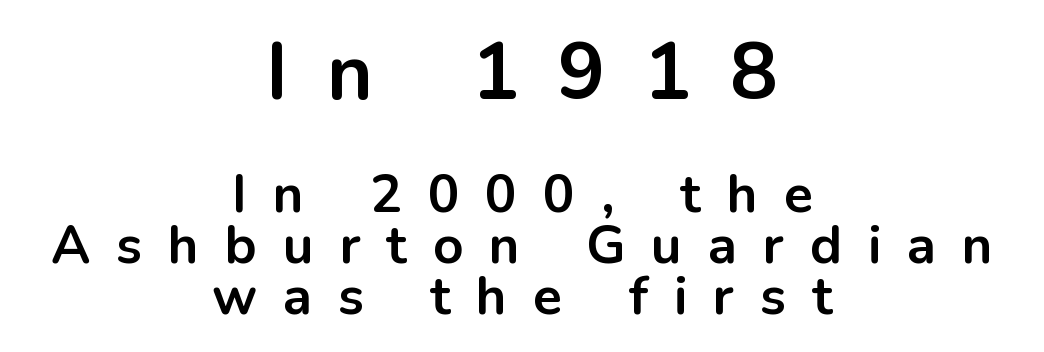
The image shows 79 px bold sans-serif type, upright; set centered, tight line spacing (0.96x), unusually wide letter spacing (+0.49 em), not underlined; the first (top) block is 1.49x larger; low stroke contrast and a medium x-height.
